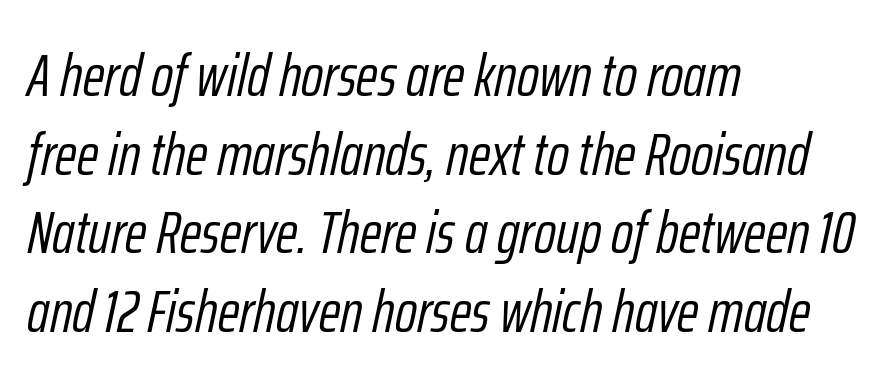
The image shows 60 px light, condensed type, italic (leaning right); set left-aligned, normal line spacing (1.31x), normal letter spacing, not underlined; low stroke contrast and a medium x-height.
